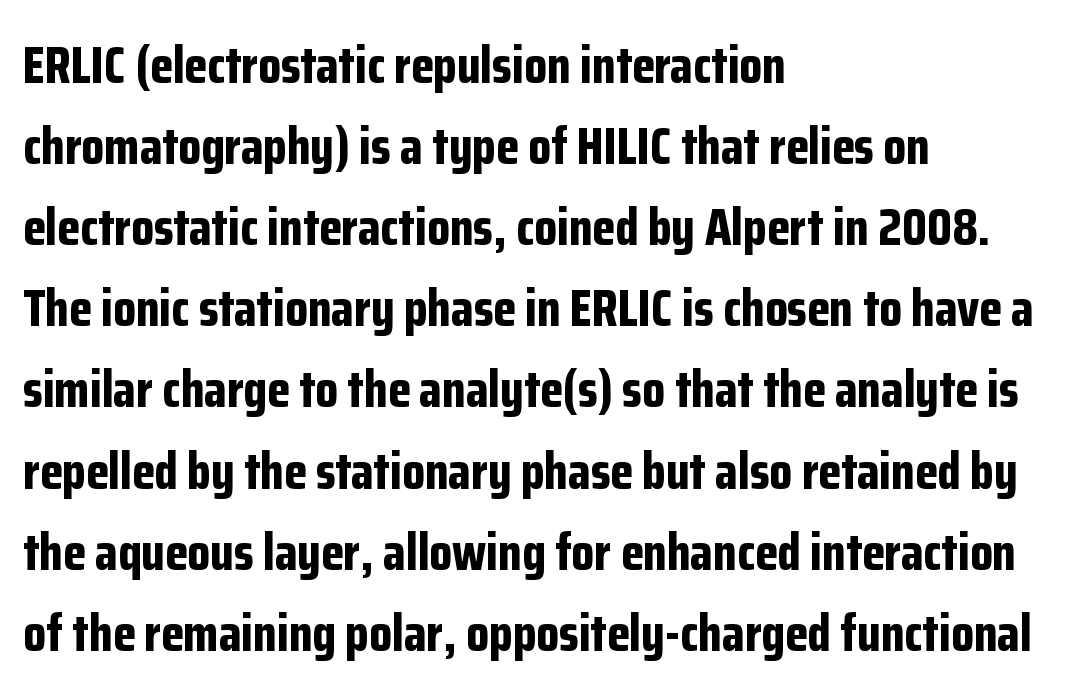
{"serif": "no", "italic": "no", "bold": "yes", "weight": "bold", "width": "condensed", "stroke_contrast": "low", "x_height": "medium", "monospaced": "no", "underline": "no", "align": "left", "line_spacing": "normal", "line_spacing_ratio": 1.56, "letter_spacing": "normal", "letter_spacing_em": 0.0, "glyph_px": 52}
